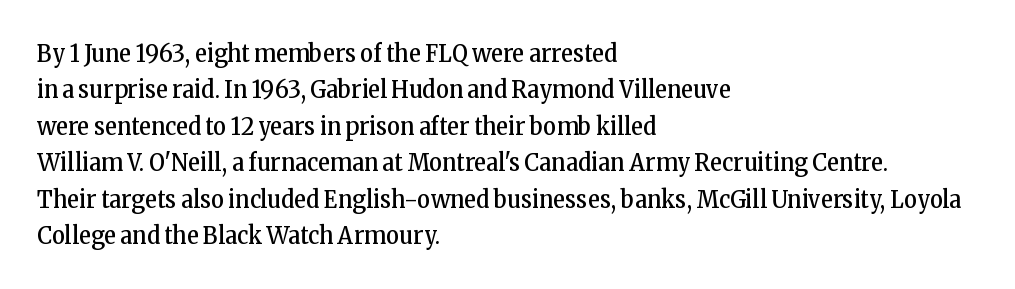
In terms of posture, this sample is upright. The passage shown has conventional tracking throughout. The zone under the glyphs is completely vacant. The lines are quadded left. These glyphs show unthickened strokes, regular width or finer. Rows of type keep a routine distance in the vertical direction.
